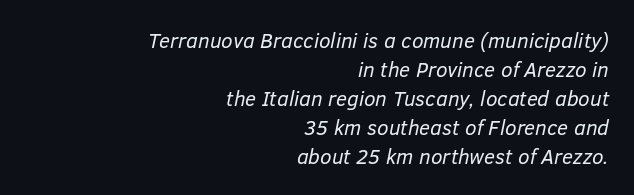
Notice how descenders clear the ascenders below comfortably — that's standard leading. The ragged edge is on the left, which tells us the setting is flush right. Look at the tracking — it's just the regular setting, nothing added. The words here are not underlined. The text carries the slant typical of an italic or oblique font.
